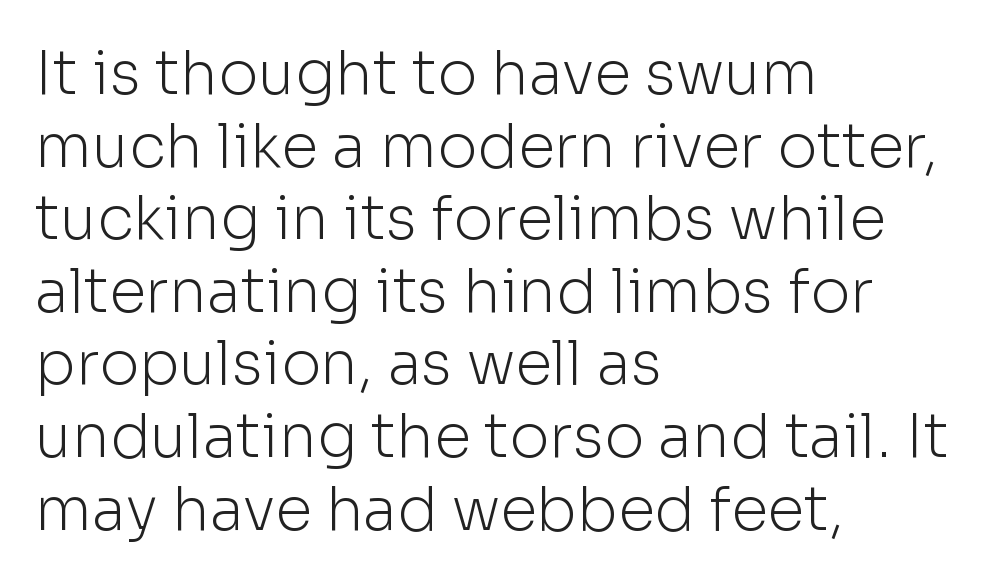
Q: Is the text bold? A: No.
Q: Is the text italic (slanted)? A: No, it is upright.
Q: Is the typeface a serif or a sans-serif typeface? A: Sans-serif.
Q: Is the text underlined? A: No.
Q: How is the paragraph aligned? A: Left-aligned.
Q: Is the spacing between letters normal or unusually wide? A: Normal.
Q: Width (condensed, normal, or wide)? A: Normal.
Q: Stroke contrast? A: Low.
Q: x-height? A: Medium.
Q: Monospaced? A: No.
